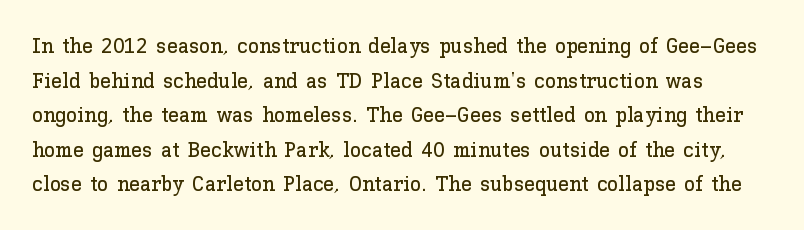
{"italic": "no", "underline": "no", "line_spacing": "normal", "line_spacing_ratio": 1.57, "letter_spacing": "normal", "letter_spacing_em": 0.0, "glyph_px": 22}
